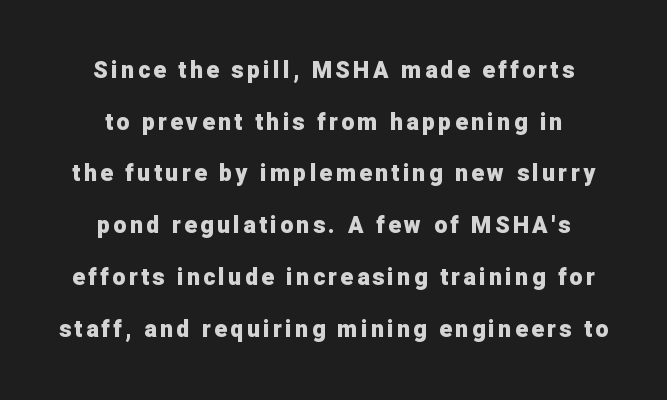
The image shows 23 px bold type, upright; set centered, loose line spacing (2.25x), not underlined.
